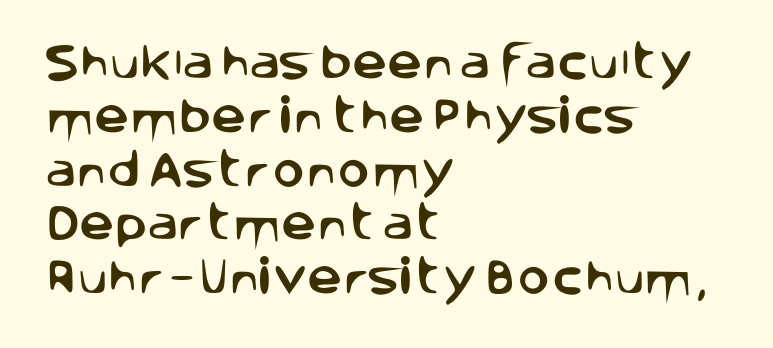
{"serif": "no", "italic": "no", "width": "normal", "stroke_contrast": "low", "x_height": "large", "monospaced": "no", "underline": "no", "align": "left", "line_spacing": "normal", "line_spacing_ratio": 1.38, "letter_spacing": "normal", "letter_spacing_em": 0.0, "glyph_px": 39}
